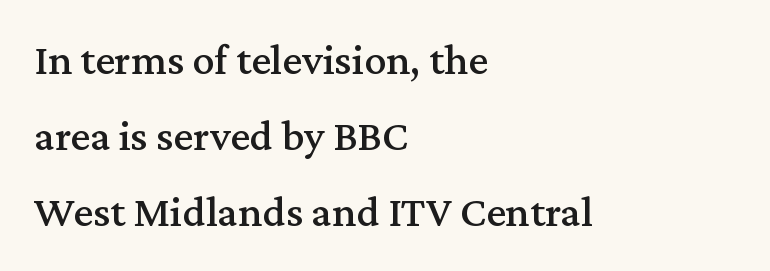
{"serif": "yes", "italic": "no", "width": "normal", "stroke_contrast": "medium", "x_height": "medium", "monospaced": "no", "underline": "no", "align": "left", "line_spacing_ratio": 1.73, "letter_spacing": "normal", "letter_spacing_em": 0.0, "glyph_px": 44}
